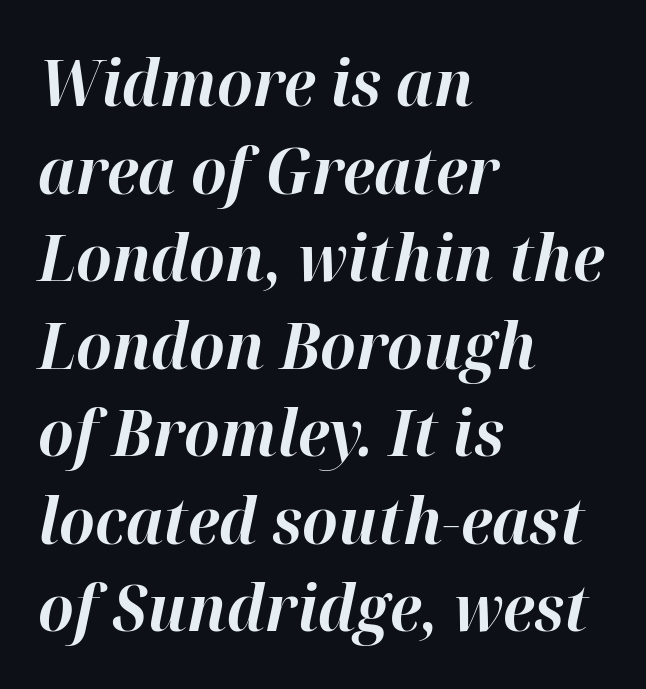
Q: Is the text bold? A: Yes.
Q: Is the text italic (slanted)? A: Yes, it leans right by about 12 degrees.
Q: Is the text underlined? A: No.
Q: How is the paragraph aligned? A: Left-aligned.
Q: Is the spacing between letters normal or unusually wide? A: Normal.
Q: Is the spacing between lines tight, normal or loose? A: Normal.
Q: Width (condensed, normal, or wide)? A: Normal.
Q: Stroke contrast? A: High.
Q: x-height? A: Medium.
Q: Monospaced? A: No.
